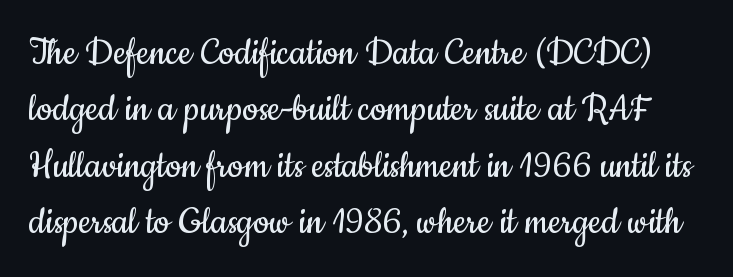
This rendering leaves character spacing at its baseline value. Spacing verdict: proportional, widths tailored to each character. A light-to-regular cut is what we see here. Note: no serifs on the glyphs.
